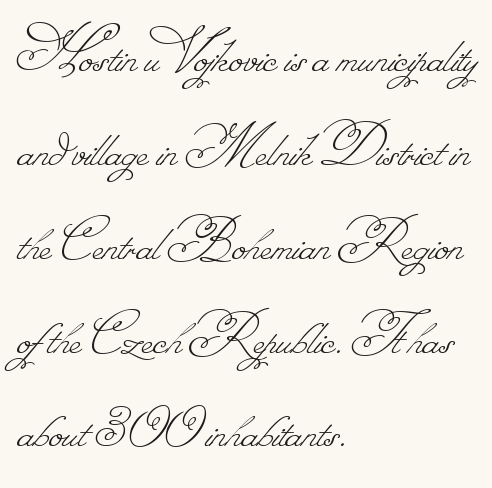
The image shows 63 px thin type; set left-aligned, normal line spacing (1.49x), normal letter spacing, not underlined; low stroke contrast.
